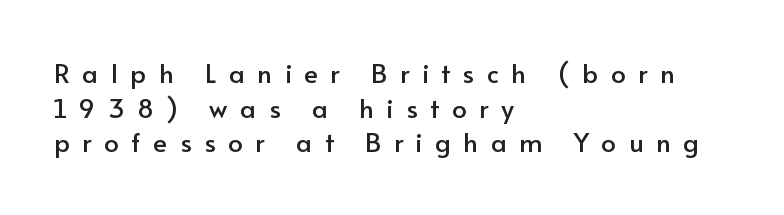
Decoration check: the copy has no underline. Inter-character spacing is expanded well beyond the font's built-in metrics. The paragraph has a hard left edge and a soft right edge. Upright lettering throughout. The passage shown stacks its lines at a standard gap.
